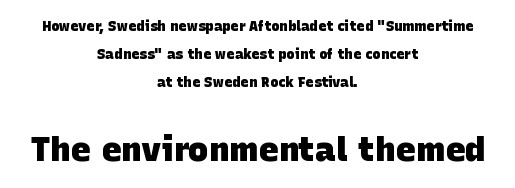
The image shows 34 px heavy sans-serif type; set centered, loose line spacing (2.0x), normal letter spacing, not underlined; the second (bottom) block is 2.43x larger; low stroke contrast and a large x-height.
